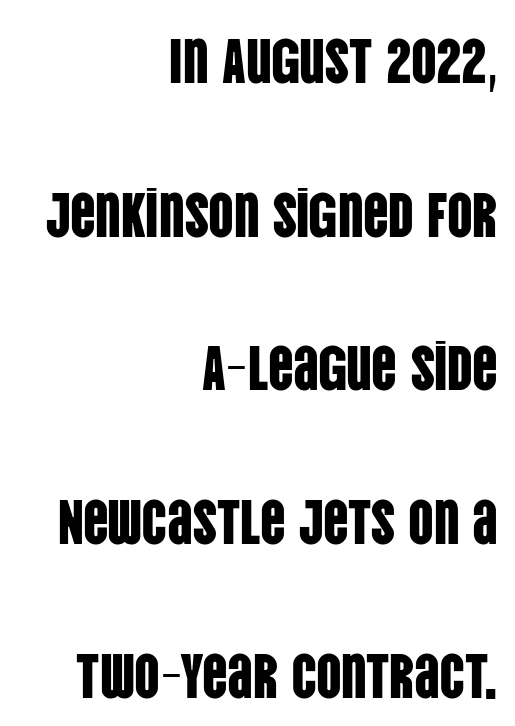
{"serif": "no", "italic": "no", "width": "condensed", "stroke_contrast": "low", "x_height": "large", "monospaced": "no", "underline": "no", "align": "right", "line_spacing": "loose", "line_spacing_ratio": 2.44, "letter_spacing": "normal", "letter_spacing_em": 0.0, "glyph_px": 63}
